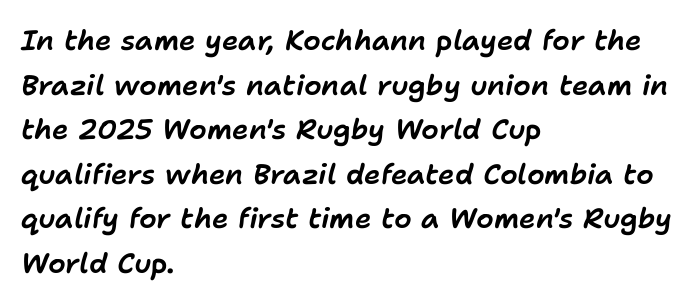
The image shows 28 px text type, italic (leaning right); set left-aligned, normal line spacing (1.59x), normal letter spacing, not underlined; low stroke contrast and a medium x-height.
